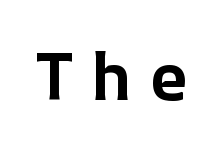
The image shows 66 px bold type, upright; set unusually wide letter spacing (+0.26 em), not underlined; low stroke contrast and a medium x-height.
